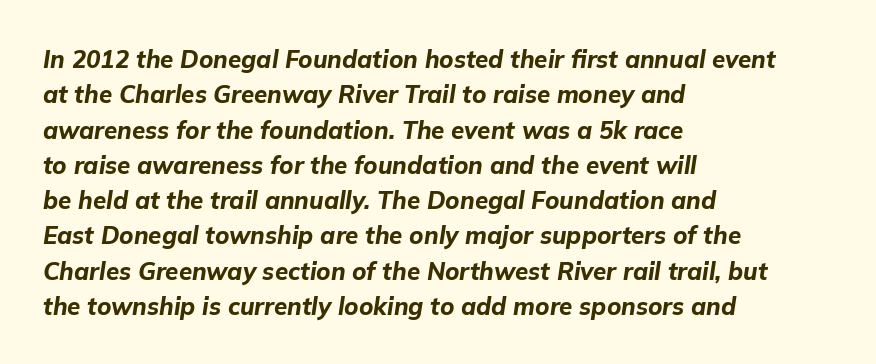
{"italic": "yes", "lean": "right", "slant_degrees": 9, "bold": "yes", "underline": "no", "align": "left", "line_spacing": "normal", "line_spacing_ratio": 1.47, "letter_spacing": "normal", "letter_spacing_em": 0.0, "glyph_px": 24}
